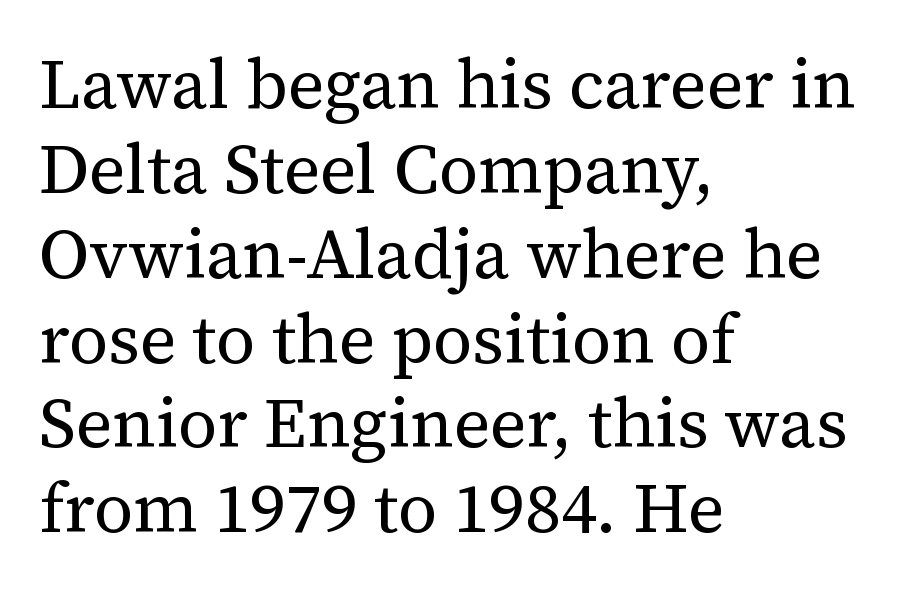
The image shows 69 px regular-weight serif type, upright; set left-aligned, line spacing 1.23x, normal letter spacing, not underlined; medium stroke contrast and a medium x-height.
